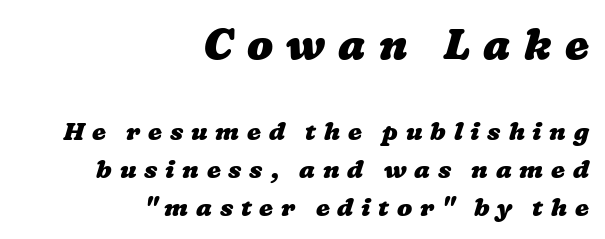
Q: Is the text bold? A: Yes.
Q: Is the text underlined? A: No.
Q: How is the paragraph aligned? A: Right-aligned.
Q: Is the spacing between letters normal or unusually wide? A: Unusually wide.
Q: Is the spacing between lines tight, normal or loose? A: Normal.
Q: Which block of text is set in a larger size, the first (top) or the second (bottom)? A: The first (top) one.
Q: Width (condensed, normal, or wide)? A: Wide.
Q: Stroke contrast? A: Low.
Q: x-height? A: Medium.
Q: Monospaced? A: No.
